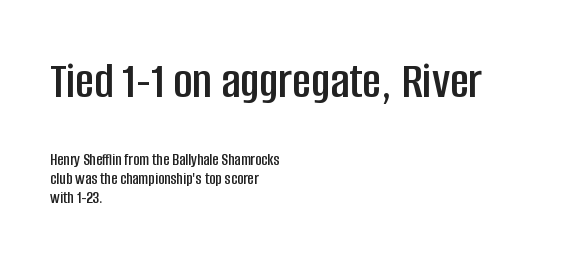
Reading top to bottom, the characters get smaller at the block break. Every stem runs plumb, perpendicular to the baseline. Reading down the column, the eye jumps only a short way to each next line. Underlining? Definitely not there.
